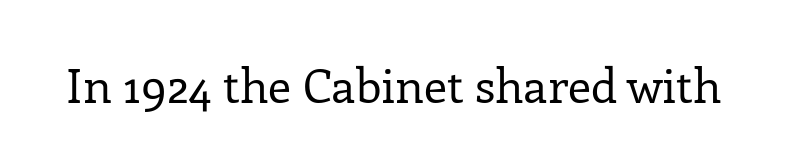
Q: Is the text bold? A: No.
Q: Is the text italic (slanted)? A: No, it is upright.
Q: Is the typeface a serif or a sans-serif typeface? A: Serif.
Q: Is the text underlined? A: No.
Q: Is the spacing between letters normal or unusually wide? A: Normal.
Q: Width (condensed, normal, or wide)? A: Normal.
Q: Stroke contrast? A: Low.
Q: x-height? A: Medium.
Q: Monospaced? A: No.
